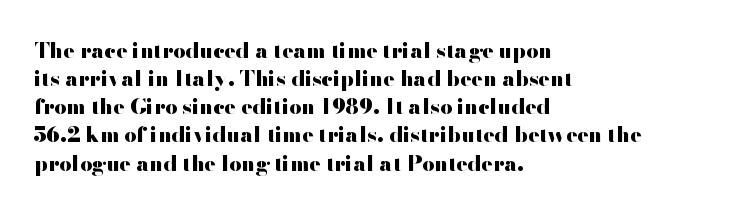
Anything drawn beneath the words? Only blank space. Evenly set lines give the paragraph a standard silhouette. In CSS terms this would be text-align: left. The font's upright variant was chosen for this text. Strokes here are thick enough to call this a true bold.
